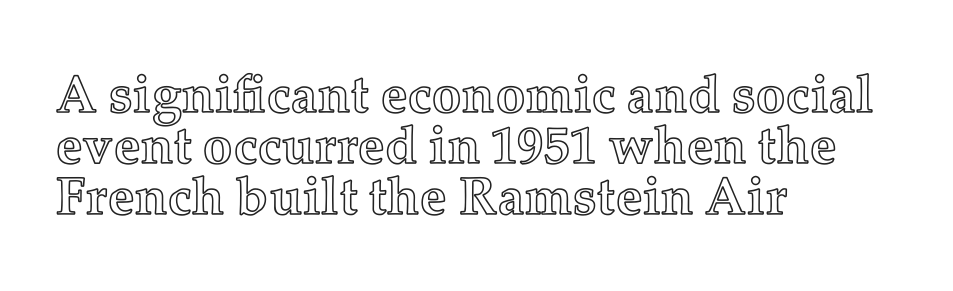
The image shows 53 px text type, upright; set left-aligned, tight line spacing (0.96x), normal letter spacing, not underlined; a medium x-height.
